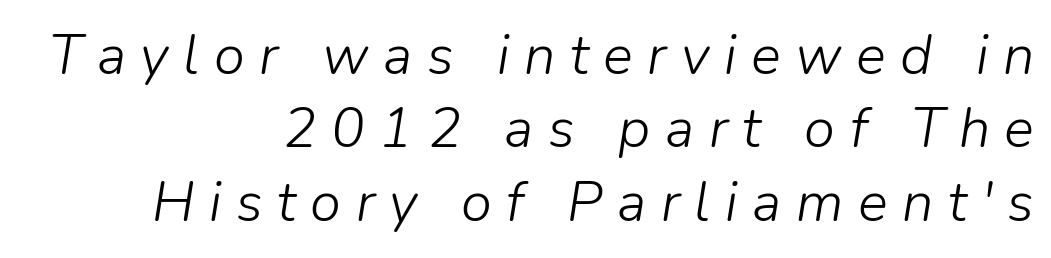
The image shows 56 px light type, italic (leaning right); set right-aligned, normal line spacing (1.31x), unusually wide letter spacing (+0.26 em), not underlined; low stroke contrast and a medium x-height.
